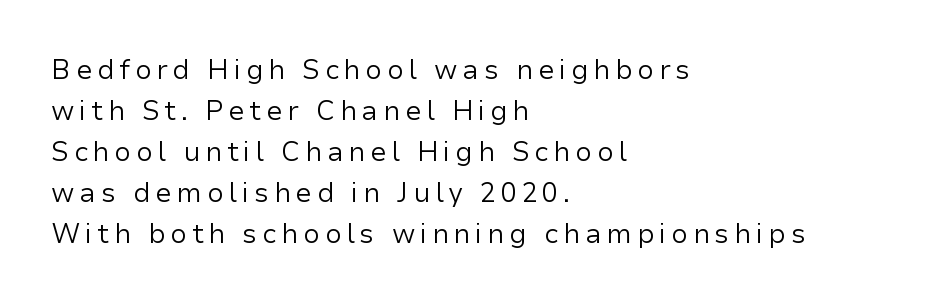
Italic? Not at all — the glyphs are vertical. Descenders hang freely into open space. The text block is weighted toward the left margin, trailing off unevenly rightward. The space between consecutive lines is moderate. The font sits on the lighter half of the weight spectrum, regular included.
